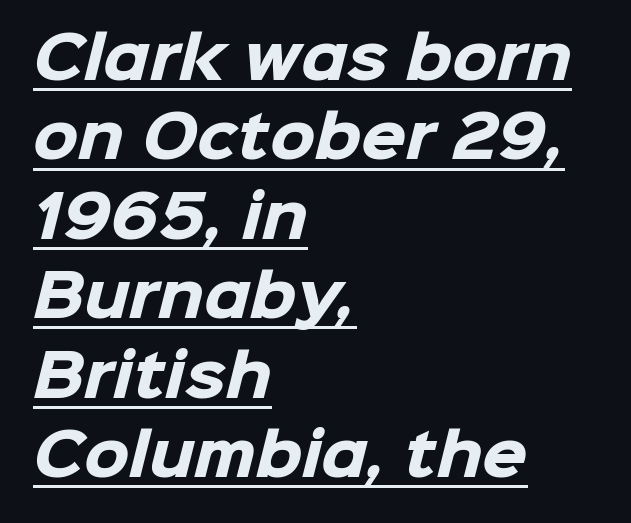
Evenly set lines give the paragraph a standard silhouette. What stands out about the letter spacing? Nothing — it is the standard amount. Line starts are locked; line ends wander. Notice how a bar underscores the lettering throughout.
